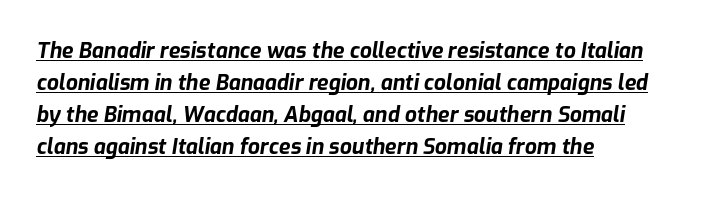
Horizontally, the lines are justified to the leading edge only. Caption: standard tracking, unaltered. Looks like someone drew a line under every word here. What's the leading like? Ordinary, nothing unusual.
